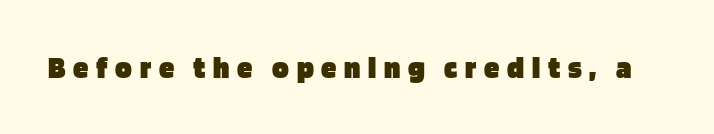
The typesetting leans heavy: a genuine bold. Is the letter spacing exaggerated? Yes — the characters are pushed far apart. Italic: no, the glyphs are upright roman. A typesetter would call this proportional, since set widths differ per character. Only glyphs here, with clear space below each row. The font family rendered here belongs to the sans-serif group.
